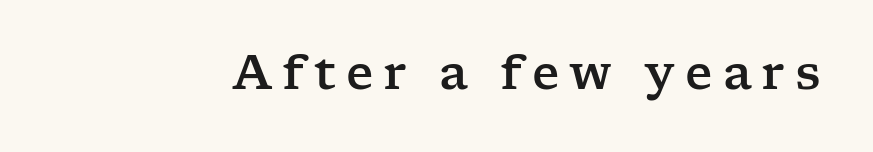
Q: Is the text italic (slanted)? A: No, it is upright.
Q: Is the typeface a serif or a sans-serif typeface? A: Serif.
Q: Is the text underlined? A: No.
Q: Is the spacing between letters normal or unusually wide? A: Unusually wide.
Q: Width (condensed, normal, or wide)? A: Wide.
Q: Stroke contrast? A: Low.
Q: x-height? A: Medium.
Q: Monospaced? A: No.
